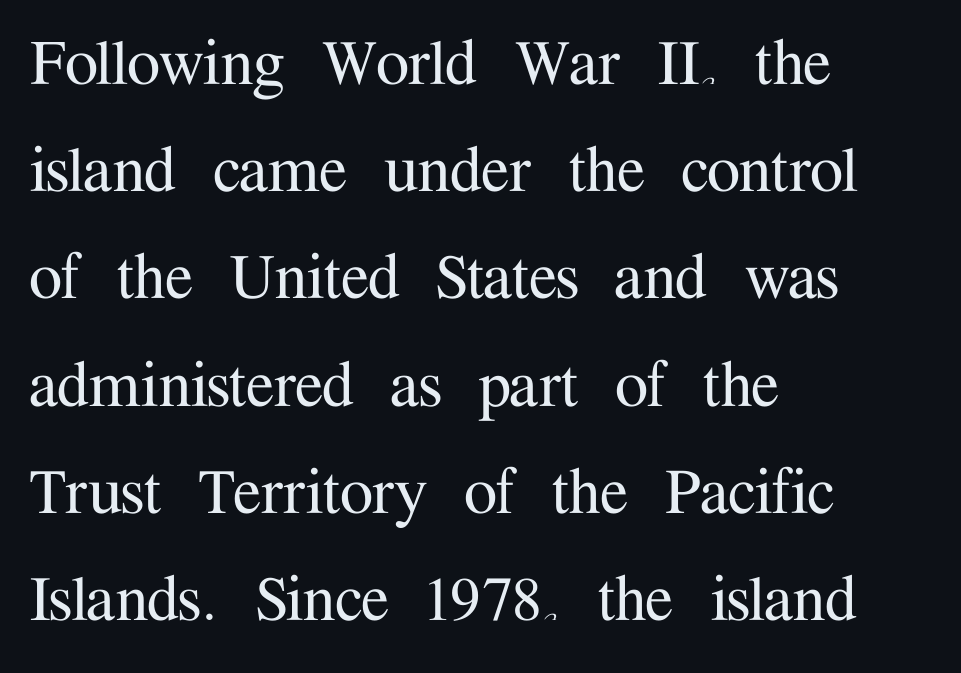
{"serif": "yes", "italic": "no", "width": "normal", "stroke_contrast": "medium", "x_height": "medium", "monospaced": "no", "underline": "no", "align": "left", "line_spacing": "normal", "line_spacing_ratio": 1.43, "letter_spacing": "normal", "letter_spacing_em": 0.0, "glyph_px": 75}
